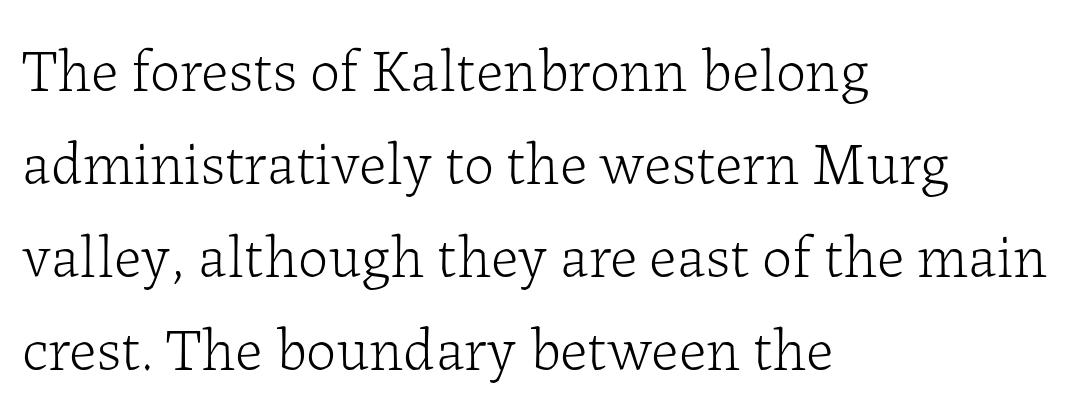
Counters stay open thanks to moderate or lighter strokes. Italic? Not at all — the glyphs are vertical. Check the space under the baseline: it is left empty. A normal amount of white space separates one row of letters from the next. Glyph-to-glyph distance matches everyday printed text.
